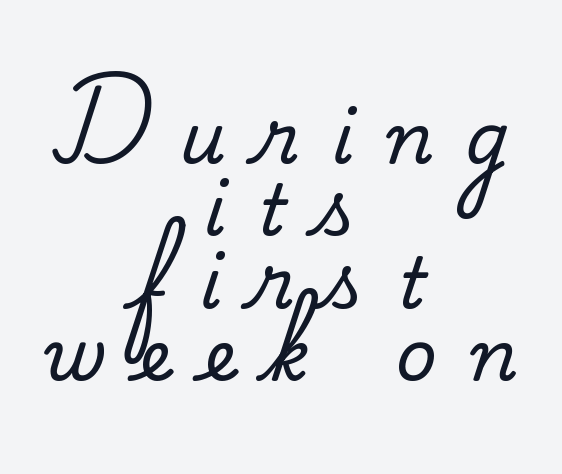
The image shows 71 px serif type; set centered, tight line spacing (1.02x), unusually wide letter spacing (+0.46 em), not underlined; medium stroke contrast and a small x-height.
